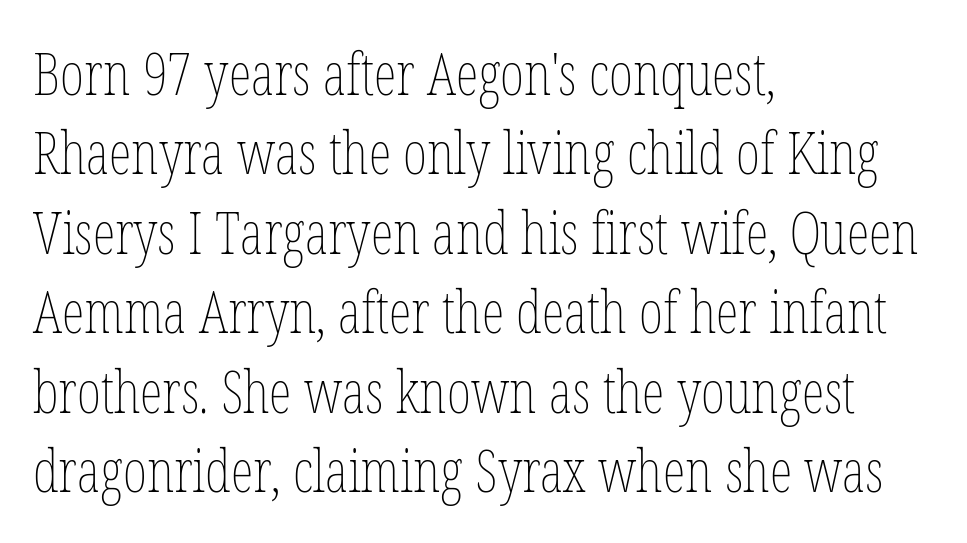
The image shows 58 px thin, condensed type, upright; set left-aligned, normal line spacing (1.37x), normal letter spacing, not underlined; low stroke contrast and a medium x-height.
